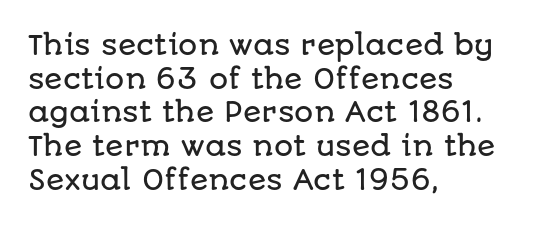
The image shows 27 px text type, upright; set left-aligned, normal line spacing (1.25x), normal letter spacing, not underlined.
